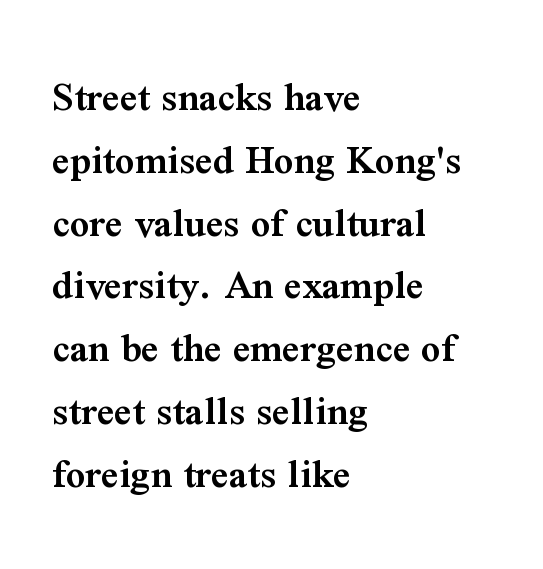
The image shows 43 px semibold serif type, upright; set left-aligned, normal line spacing (1.46x), normal letter spacing, not underlined; medium stroke contrast and a medium x-height.
